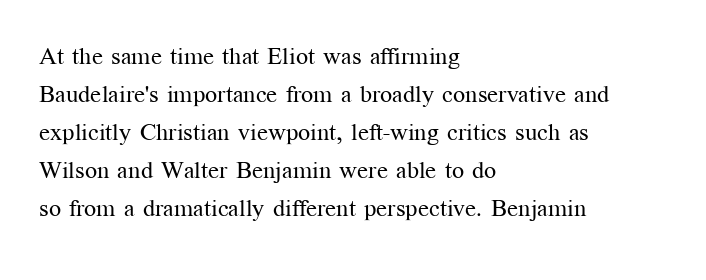
Q: Is the text bold? A: No.
Q: Is the text italic (slanted)? A: No, it is upright.
Q: Is the text underlined? A: No.
Q: How is the paragraph aligned? A: Left-aligned.
Q: Is the spacing between letters normal or unusually wide? A: Normal.
Q: Is the spacing between lines tight, normal or loose? A: Normal.
